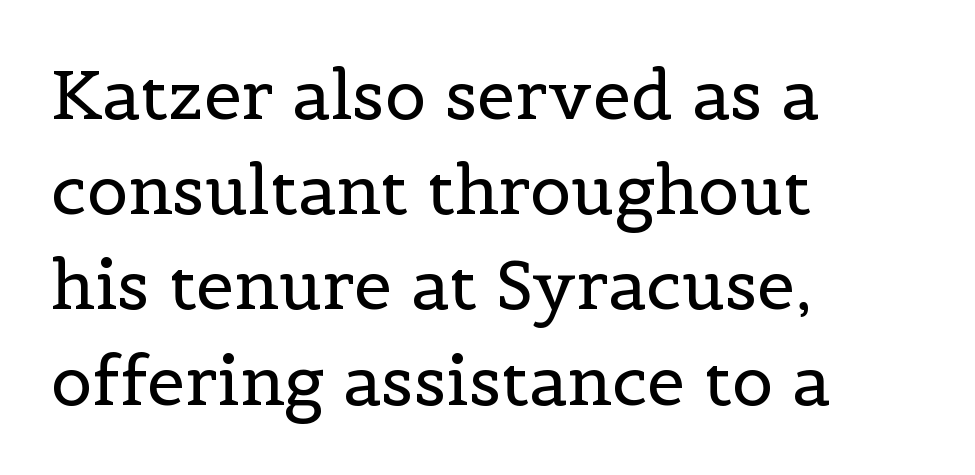
Q: Is the text bold? A: No.
Q: Is the text italic (slanted)? A: No, it is upright.
Q: Is the typeface a serif or a sans-serif typeface? A: Serif.
Q: Is the text underlined? A: No.
Q: How is the paragraph aligned? A: Left-aligned.
Q: Is the spacing between letters normal or unusually wide? A: Normal.
Q: Is the spacing between lines tight, normal or loose? A: Normal.
Q: Width (condensed, normal, or wide)? A: Normal.
Q: x-height? A: Medium.
Q: Monospaced? A: No.
